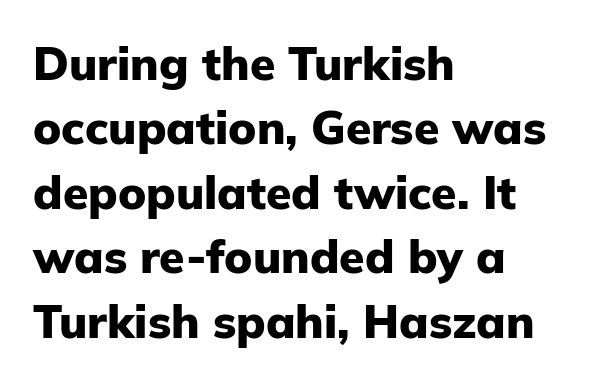
Leading matches the norm, producing a regular column. Anything drawn beneath the words? Only blank space. In terms of letterform style, serifs are entirely absent. Spacing between characters is what you'd get straight out of the box.
